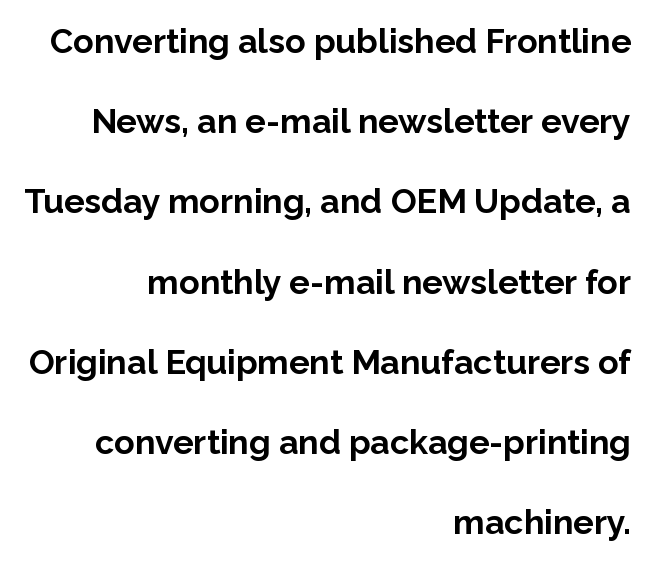
{"serif": "no", "italic": "no", "bold": "yes", "weight": "bold", "width": "normal", "stroke_contrast": "low", "x_height": "medium", "monospaced": "no", "underline": "no", "align": "right", "line_spacing": "loose", "line_spacing_ratio": 2.36, "letter_spacing": "normal", "letter_spacing_em": 0.0, "glyph_px": 34}
